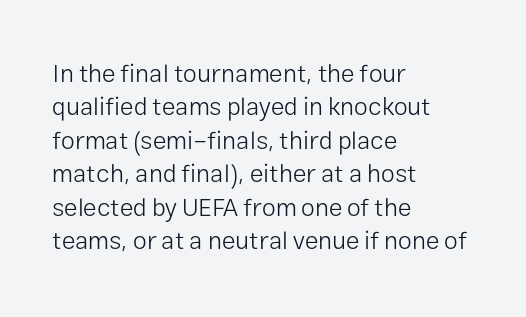
Notice how the stems are strictly vertical — no italics here. Clear beneath every line of the passage. Compared with typical paragraphs, the rows here are spaced about the same. The letters look calm and open, with moderate or lighter stems. Spacing between characters is what you'd get straight out of the box.
